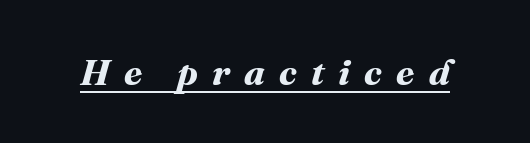
Honestly, the underline is the first thing you notice here. Stroke thickness is high; the sample reads as a true bold. This sample has the flowing, uneven cadence of proportional lettering. How are the letters spaced? Widely, with obvious added tracking.
